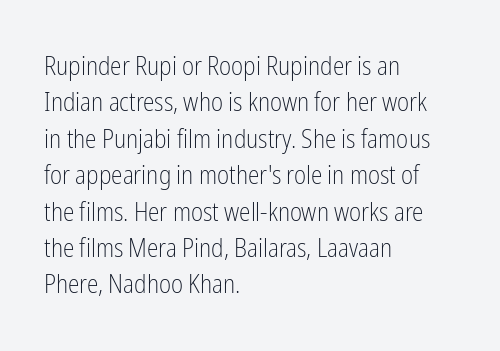
The image shows 26 px text type, upright; set left-aligned, normal line spacing (1.4x), normal letter spacing, not underlined.
